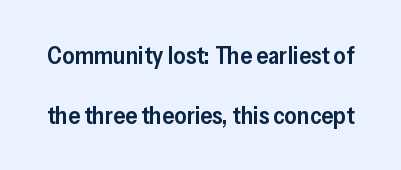
{"italic": "no", "bold": "semi", "underline": "no", "line_spacing": "loose", "line_spacing_ratio": 2.49, "letter_spacing": "normal", "letter_spacing_em": 0.0, "glyph_px": 24}
